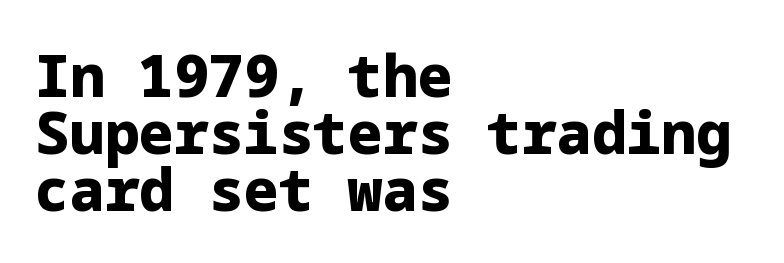
The image shows 58 px heavy sans-serif type, upright; set left-aligned, tight line spacing (0.98x), normal letter spacing, not underlined; low stroke contrast and a medium x-height.
